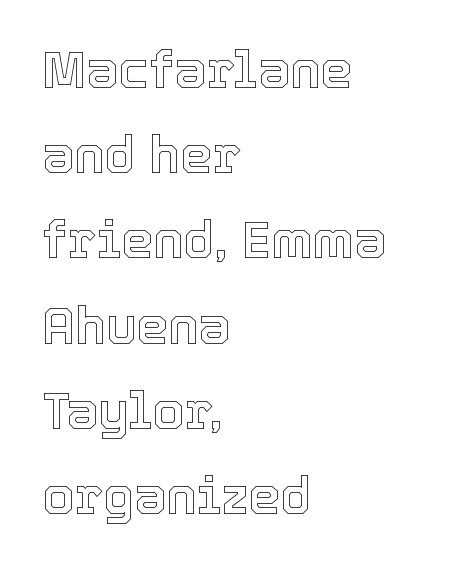
{"italic": "no", "width": "normal", "x_height": "medium", "monospaced": "no", "underline": "no", "align": "left", "line_spacing": "normal", "line_spacing_ratio": 1.67, "letter_spacing": "normal", "letter_spacing_em": 0.0, "glyph_px": 51}
